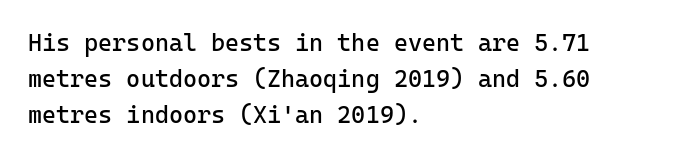
There is no visible air inserted between adjacent glyphs. The rendering anchors every line to the left-hand side. Counters stay open thanks to moderate or lighter strokes. Is there much room between lines? A standard amount, neither cramped nor airy. Type without underlining.
